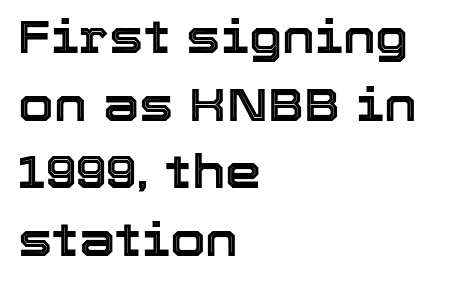
The image shows 46 px text type, upright; set left-aligned, normal line spacing (1.47x), normal letter spacing, not underlined; a medium x-height.
